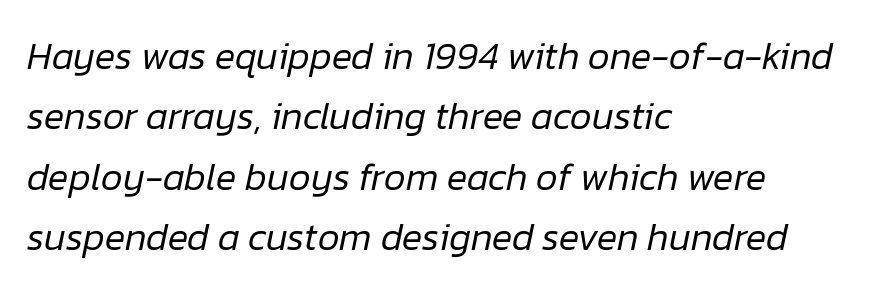
Q: Is the text bold? A: No.
Q: Is the text italic (slanted)? A: Yes, it leans right by about 12 degrees.
Q: Is the text underlined? A: No.
Q: How is the paragraph aligned? A: Left-aligned.
Q: Is the spacing between letters normal or unusually wide? A: Normal.
Q: Is the spacing between lines tight, normal or loose? A: Normal.
Q: Width (condensed, normal, or wide)? A: Normal.
Q: Stroke contrast? A: Low.
Q: x-height? A: Medium.
Q: Monospaced? A: No.
